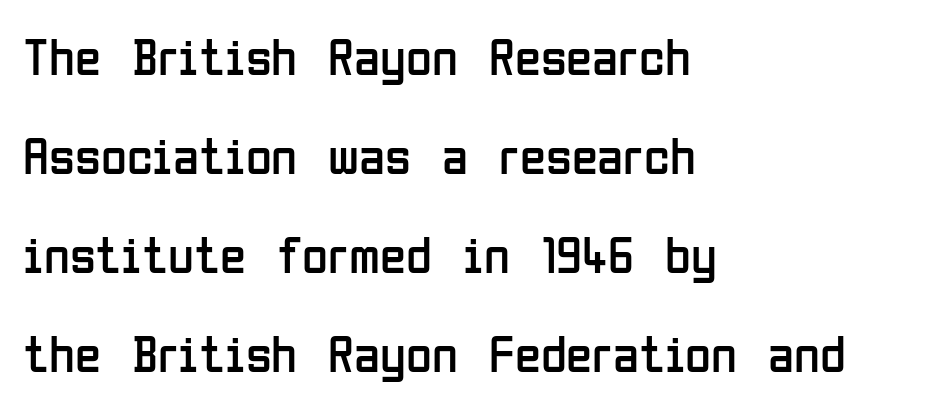
Q: Is the text bold? A: No.
Q: Is the text italic (slanted)? A: No, it is upright.
Q: Is the typeface a serif or a sans-serif typeface? A: Sans-serif.
Q: Is the text underlined? A: No.
Q: How is the paragraph aligned? A: Left-aligned.
Q: Is the spacing between letters normal or unusually wide? A: Normal.
Q: Width (condensed, normal, or wide)? A: Condensed.
Q: Stroke contrast? A: Low.
Q: x-height? A: Medium.
Q: Monospaced? A: No.
